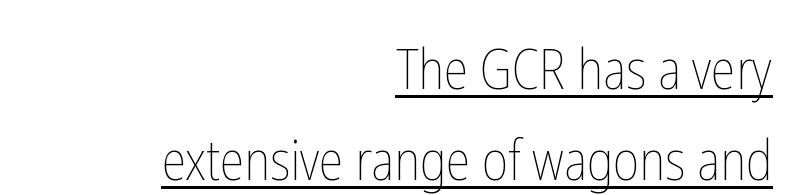
The image shows 55 px thin, condensed type, upright; set right-aligned, normal line spacing (1.66x), normal letter spacing, underlined; low stroke contrast and a medium x-height.
